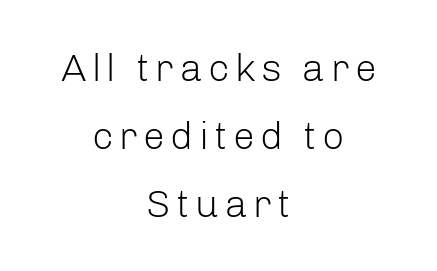
{"serif": "no", "italic": "no", "bold": "no", "weight": "light", "width": "normal", "stroke_contrast": "low", "x_height": "medium", "monospaced": "no", "underline": "no", "align": "center", "line_spacing_ratio": 1.74, "glyph_px": 39}
